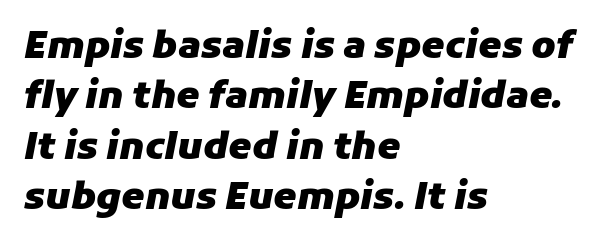
{"italic": "yes", "lean": "right", "slant_degrees": 11, "bold": "yes", "weight": "heavy", "width": "normal", "stroke_contrast": "low", "x_height": "medium", "monospaced": "no", "underline": "no", "align": "left", "line_spacing": "normal", "line_spacing_ratio": 1.36, "letter_spacing": "normal", "letter_spacing_em": 0.0, "glyph_px": 37}
